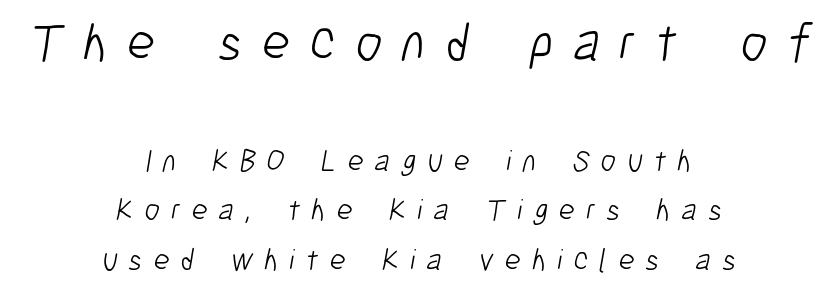
The image shows 54 px light, condensed sans-serif type; set centered, normal line spacing (1.6x), unusually wide letter spacing (+0.36 em), not underlined; the first (top) block is 1.74x larger; low stroke contrast and a medium x-height.
